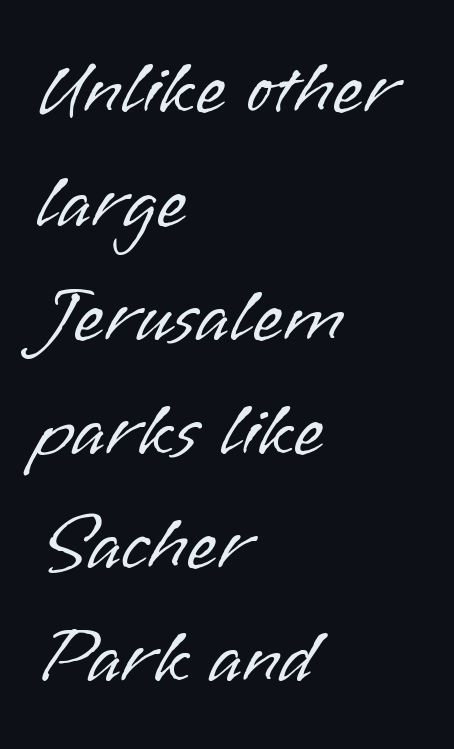
{"serif": "no", "bold": "no", "weight": "light", "width": "normal", "stroke_contrast": "low", "x_height": "small", "monospaced": "no", "underline": "no", "align": "left", "line_spacing": "normal", "line_spacing_ratio": 1.46, "letter_spacing": "normal", "letter_spacing_em": 0.0, "glyph_px": 78}
